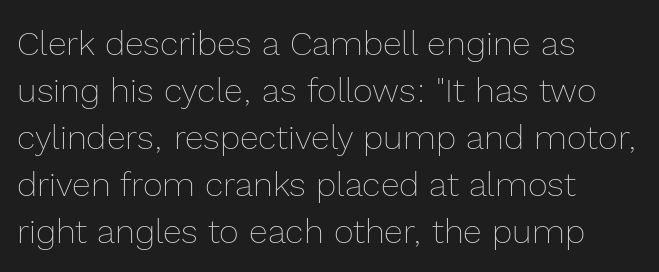
{"italic": "no", "bold": "no", "weight": "thin", "width": "normal", "x_height": "medium", "monospaced": "no", "underline": "no", "align": "left", "line_spacing": "normal", "line_spacing_ratio": 1.38, "letter_spacing": "normal", "letter_spacing_em": 0.0, "glyph_px": 34}
